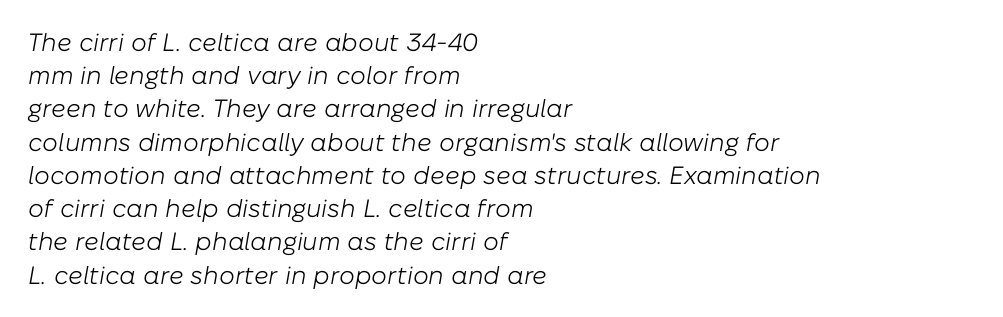
The image shows 25 px text type, italic (leaning right); set left-aligned, normal line spacing (1.33x), normal letter spacing, not underlined.
